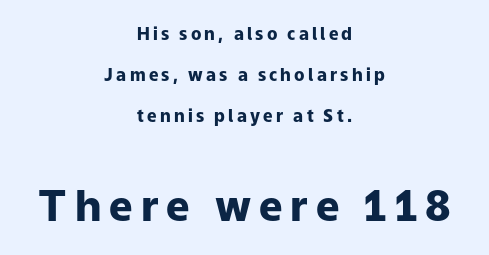
Q: Is the text bold? A: Yes.
Q: Is the text italic (slanted)? A: No, it is upright.
Q: Is the typeface a serif or a sans-serif typeface? A: Sans-serif.
Q: Is the text underlined? A: No.
Q: How is the paragraph aligned? A: Centered.
Q: Is the spacing between lines tight, normal or loose? A: Loose.
Q: Which block of text is set in a larger size, the first (top) or the second (bottom)? A: The second (bottom) one.
Q: Width (condensed, normal, or wide)? A: Normal.
Q: Stroke contrast? A: Low.
Q: x-height? A: Medium.
Q: Monospaced? A: No.
